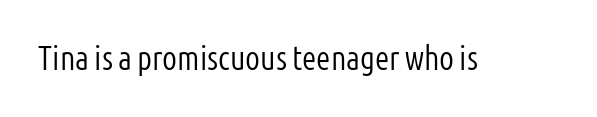
The image shows 33 px light, condensed sans-serif type, upright; set normal letter spacing, not underlined; low stroke contrast and a medium x-height.
